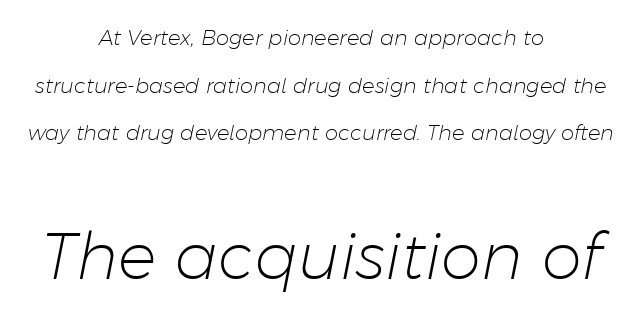
The image shows 64 px light type, italic (leaning right); set centered, loose line spacing (2.27x), normal letter spacing, not underlined; the second (bottom) block is 3.05x larger; low stroke contrast and a medium x-height.
